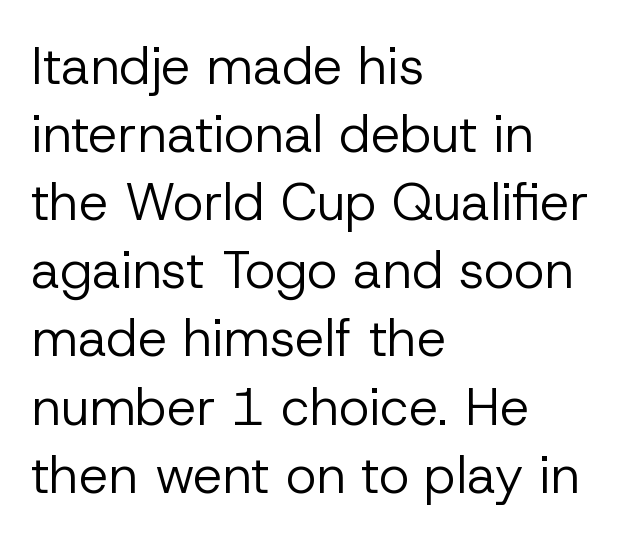
Q: Is the text bold? A: No.
Q: Is the text italic (slanted)? A: No, it is upright.
Q: Is the typeface a serif or a sans-serif typeface? A: Sans-serif.
Q: Is the text underlined? A: No.
Q: How is the paragraph aligned? A: Left-aligned.
Q: Is the spacing between letters normal or unusually wide? A: Normal.
Q: Is the spacing between lines tight, normal or loose? A: Normal.
Q: Width (condensed, normal, or wide)? A: Normal.
Q: Stroke contrast? A: Low.
Q: x-height? A: Medium.
Q: Monospaced? A: No.
